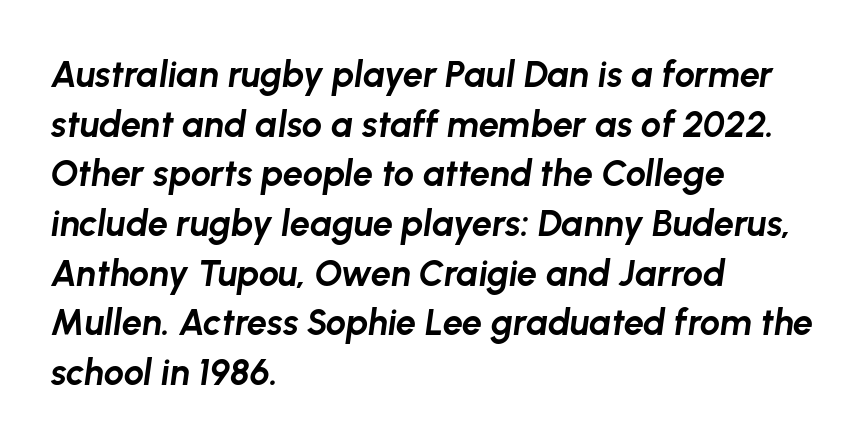
{"italic": "yes", "lean": "right", "slant_degrees": 8, "bold": "yes", "weight": "bold", "width": "normal", "stroke_contrast": "low", "x_height": "medium", "monospaced": "no", "underline": "no", "align": "left", "line_spacing": "normal", "line_spacing_ratio": 1.38, "letter_spacing": "normal", "letter_spacing_em": 0.0, "glyph_px": 36}
